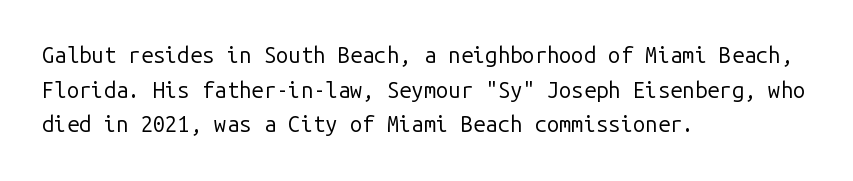
{"italic": "no", "bold": "no", "underline": "no", "align": "left", "line_spacing": "normal", "line_spacing_ratio": 1.57, "letter_spacing": "normal", "letter_spacing_em": 0.0, "glyph_px": 22}
